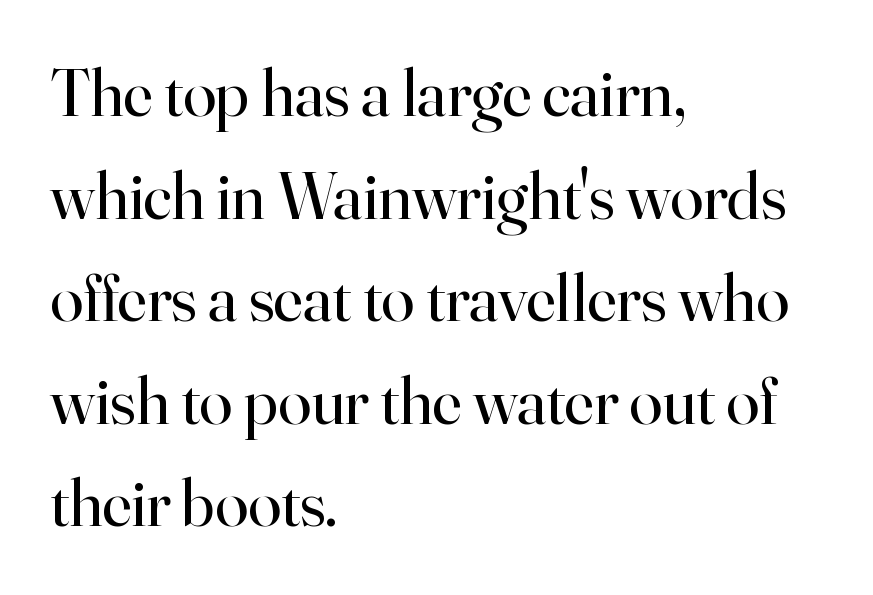
The image shows 67 px regular-weight serif type, upright; set left-aligned, normal line spacing (1.53x), normal letter spacing, not underlined; high stroke contrast and a small x-height.
